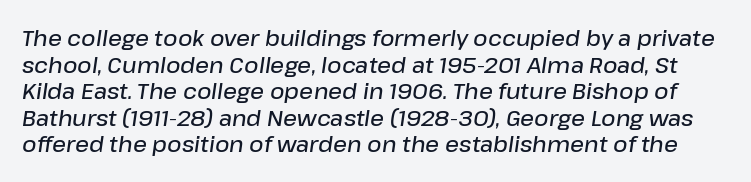
The image shows 22 px text type, italic (leaning right); set line spacing 1.21x, normal letter spacing, not underlined.
